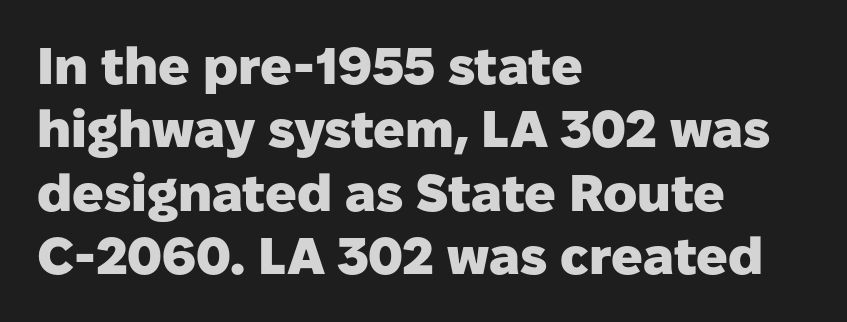
Q: Is the text bold? A: Yes.
Q: Is the text italic (slanted)? A: No, it is upright.
Q: Is the typeface a serif or a sans-serif typeface? A: Sans-serif.
Q: Is the text underlined? A: No.
Q: How is the paragraph aligned? A: Left-aligned.
Q: Is the spacing between letters normal or unusually wide? A: Normal.
Q: Width (condensed, normal, or wide)? A: Normal.
Q: Stroke contrast? A: Low.
Q: x-height? A: Medium.
Q: Monospaced? A: No.
